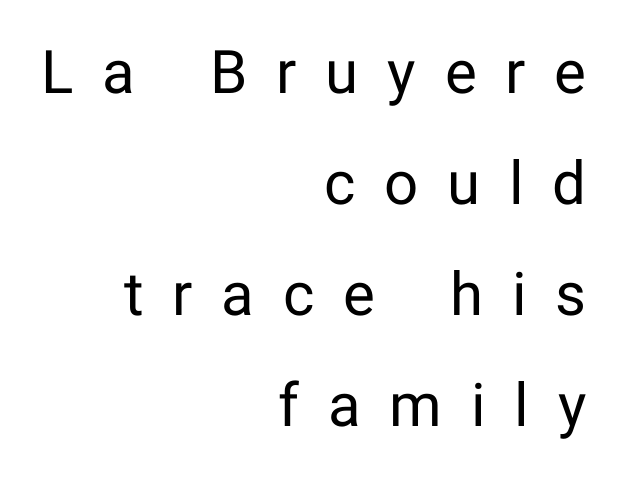
The image shows 60 px regular-weight sans-serif type, upright; set right-aligned, line spacing 1.85x, unusually wide letter spacing (+0.48 em), not underlined; low stroke contrast and a medium x-height.
